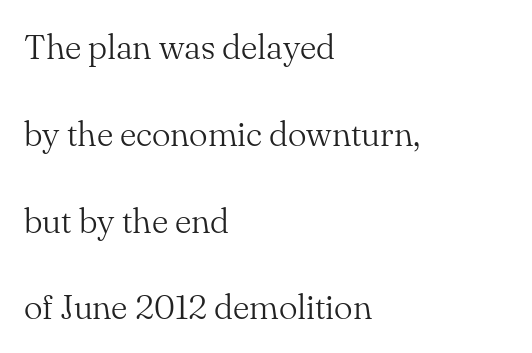
The image shows 35 px light serif type, upright; set left-aligned, loose line spacing (2.48x), normal letter spacing, not underlined; medium stroke contrast and a small x-height.
